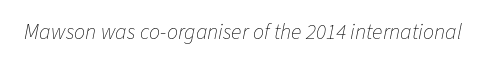
The image shows 22 px text type, italic (leaning right); set normal letter spacing, not underlined.
